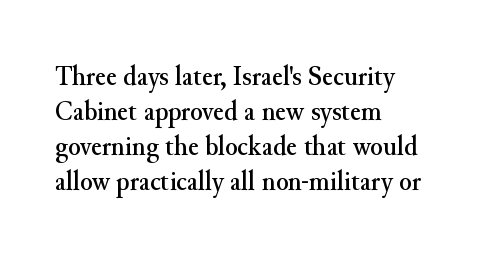
The image shows 29 px serif type, upright; set left-aligned, line spacing 1.21x, normal letter spacing, not underlined; medium stroke contrast and a small x-height.
